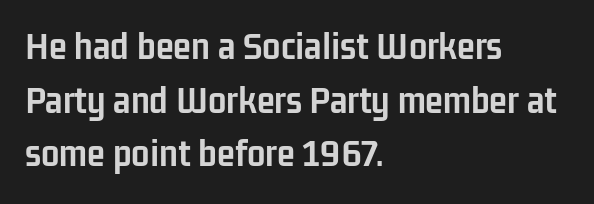
Q: Is the text bold? A: Yes.
Q: Is the text italic (slanted)? A: No, it is upright.
Q: Is the typeface a serif or a sans-serif typeface? A: Sans-serif.
Q: Is the text underlined? A: No.
Q: How is the paragraph aligned? A: Left-aligned.
Q: Is the spacing between letters normal or unusually wide? A: Normal.
Q: Is the spacing between lines tight, normal or loose? A: Normal.
Q: Width (condensed, normal, or wide)? A: Condensed.
Q: Stroke contrast? A: Low.
Q: x-height? A: Medium.
Q: Monospaced? A: No.
